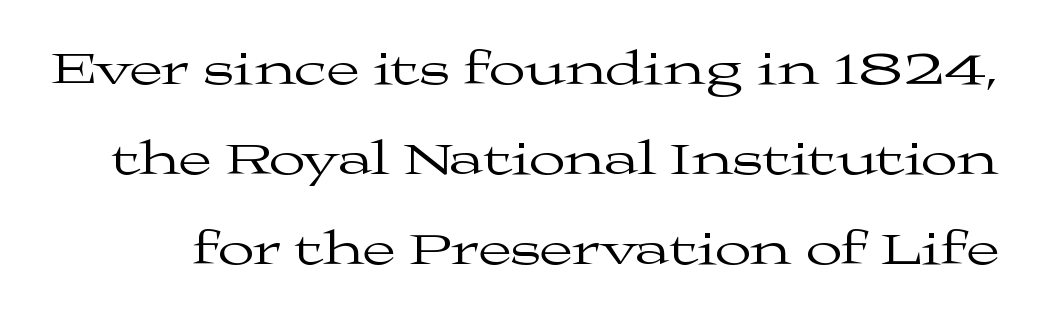
A typesetter would call this proportional, since set widths differ per character. Characters remain perfectly vertical along every line. Caption: face not bold, strokes unweighted. The face used here is seriffed, in the tradition of book romans.
